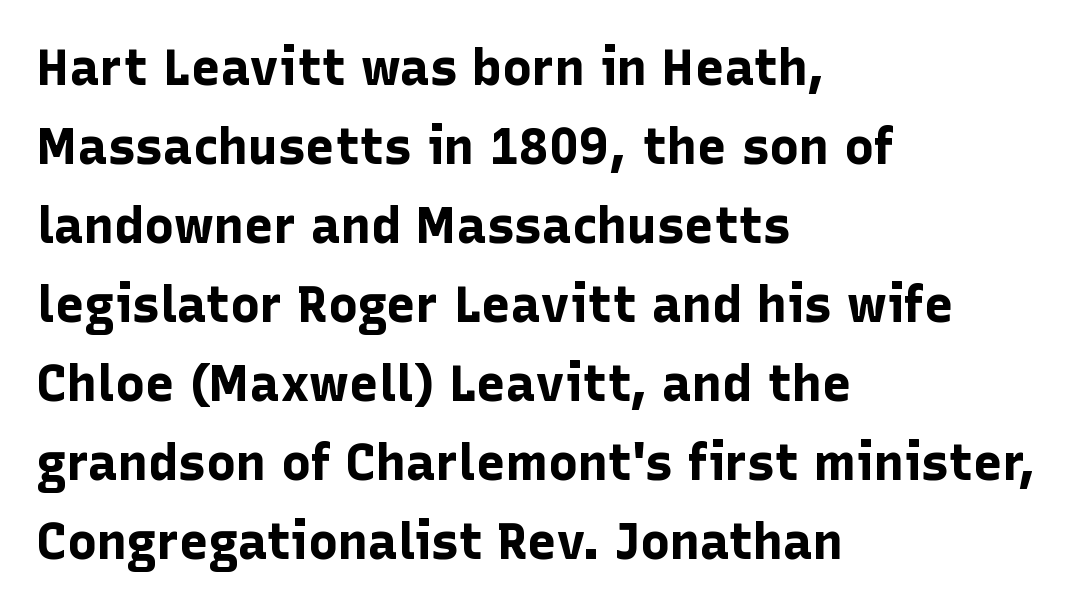
{"serif": "no", "italic": "no", "bold": "yes", "weight": "bold", "width": "normal", "stroke_contrast": "low", "x_height": "medium", "monospaced": "no", "underline": "no", "align": "left", "line_spacing": "normal", "line_spacing_ratio": 1.58, "letter_spacing": "normal", "letter_spacing_em": 0.0, "glyph_px": 50}
